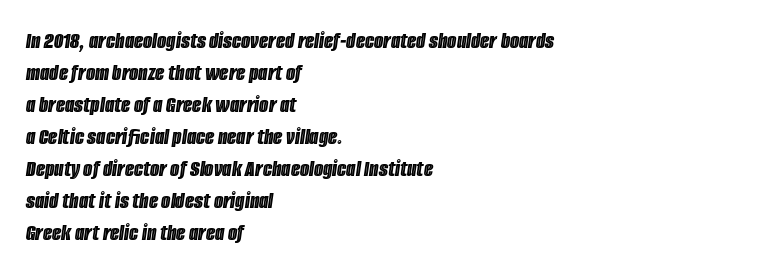
Q: Is the text italic (slanted)? A: Yes, it leans right by about 8 degrees.
Q: Is the text underlined? A: No.
Q: How is the paragraph aligned? A: Left-aligned.
Q: Is the spacing between letters normal or unusually wide? A: Normal.
Q: Is the spacing between lines tight, normal or loose? A: Normal.
